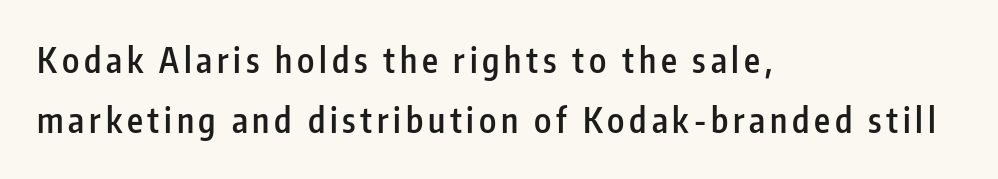
Q: Is the text bold? A: Semi-bold.
Q: Is the text italic (slanted)? A: No, it is upright.
Q: Is the typeface a serif or a sans-serif typeface? A: Sans-serif.
Q: Is the text underlined? A: No.
Q: How is the paragraph aligned? A: Left-aligned.
Q: Width (condensed, normal, or wide)? A: Condensed.
Q: Stroke contrast? A: Low.
Q: x-height? A: Medium.
Q: Monospaced? A: No.
